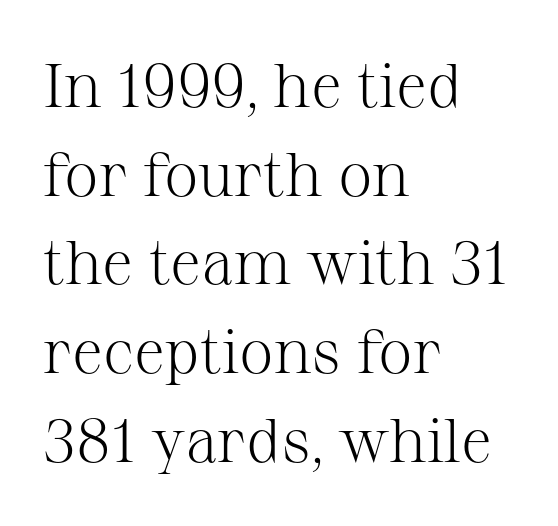
{"serif": "yes", "italic": "no", "bold": "no", "weight": "light", "width": "normal", "stroke_contrast": "medium", "x_height": "medium", "monospaced": "no", "underline": "no", "align": "left", "line_spacing": "normal", "line_spacing_ratio": 1.43, "letter_spacing": "normal", "letter_spacing_em": 0.0, "glyph_px": 62}
